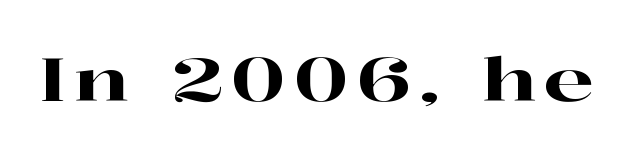
{"serif": "yes", "italic": "no", "width": "wide", "stroke_contrast": "high", "x_height": "medium", "monospaced": "no", "underline": "no", "glyph_px": 59}
